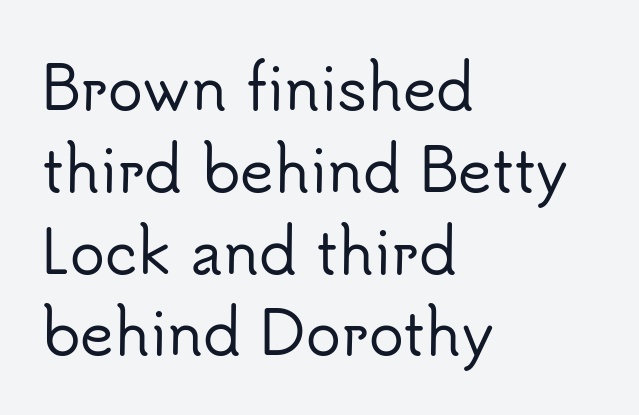
A normal amount of white space separates one row of letters from the next. The type family on display is of the sans-serif kind. Lines of text with bare space underneath. Designer's note — italics off, roman on. The line texture is even and compact thanks to regular tracking. Where is the straight margin? On the left.
